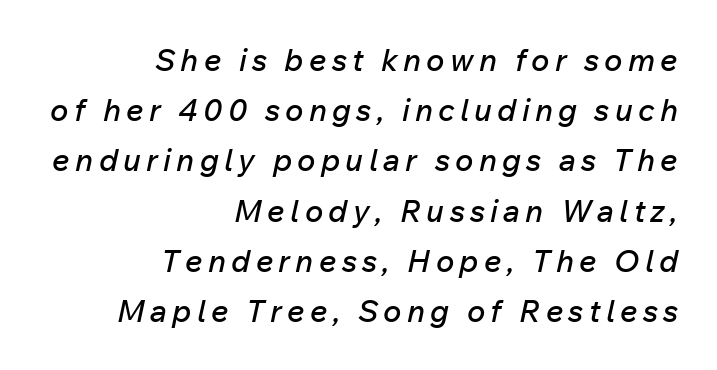
Q: Is the text italic (slanted)? A: Yes, it leans right by about 12 degrees.
Q: Is the text underlined? A: No.
Q: How is the paragraph aligned? A: Right-aligned.
Q: Is the spacing between lines tight, normal or loose? A: Normal.
Q: Width (condensed, normal, or wide)? A: Normal.
Q: Stroke contrast? A: Low.
Q: x-height? A: Medium.
Q: Monospaced? A: No.
